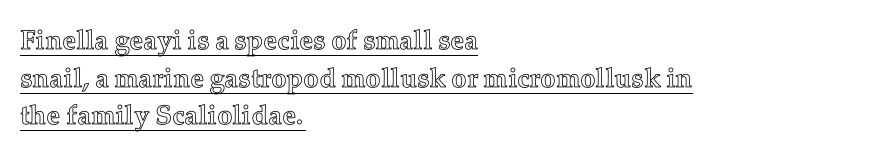
Q: Is the text italic (slanted)? A: No, it is upright.
Q: Is the text underlined? A: Yes.
Q: How is the paragraph aligned? A: Left-aligned.
Q: Is the spacing between letters normal or unusually wide? A: Normal.
Q: Is the spacing between lines tight, normal or loose? A: Normal.
